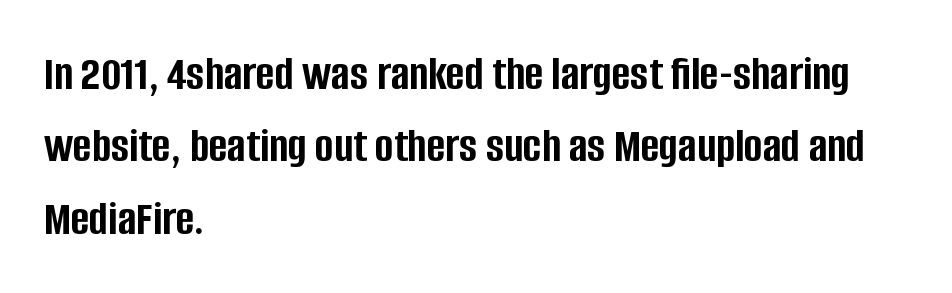
The image shows 50 px semibold, condensed sans-serif type, upright; set left-aligned, normal line spacing (1.45x), normal letter spacing, not underlined; low stroke contrast and a large x-height.
